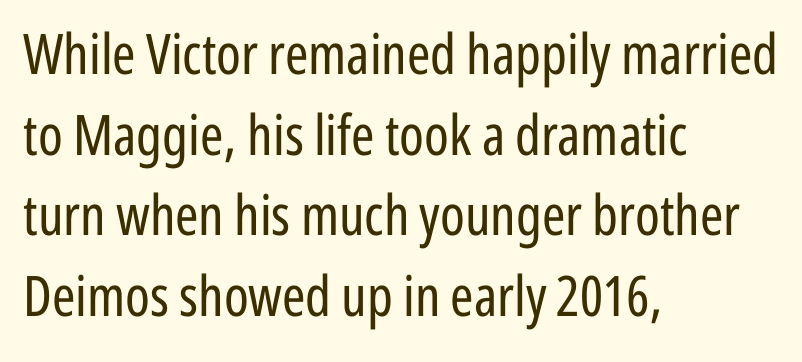
Underline: absent. Do the characters align in a grid? No, the font is proportional. This sample uses an upright cut, with every glyph sitting square on the baseline. Successive baselines arrive at the customary interval.
